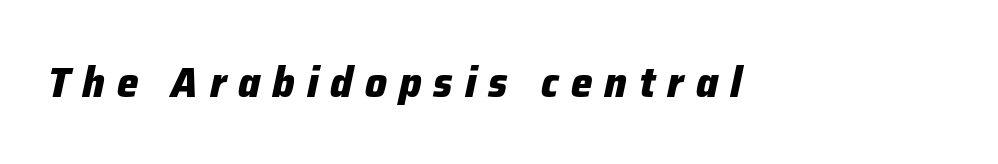
Q: Is the text bold? A: Yes.
Q: Is the text italic (slanted)? A: Yes, it leans right by about 12 degrees.
Q: Is the text underlined? A: No.
Q: Is the spacing between letters normal or unusually wide? A: Unusually wide.
Q: Width (condensed, normal, or wide)? A: Normal.
Q: Stroke contrast? A: Low.
Q: x-height? A: Medium.
Q: Monospaced? A: No.
